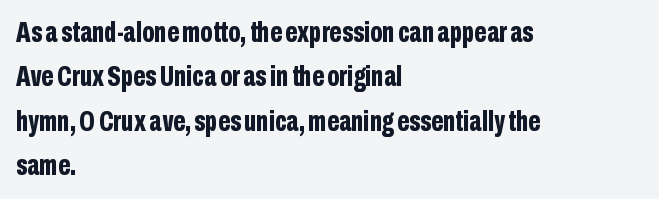
Q: Is the text bold? A: Yes.
Q: Is the text italic (slanted)? A: No, it is upright.
Q: Is the typeface a serif or a sans-serif typeface? A: Sans-serif.
Q: Is the text underlined? A: No.
Q: How is the paragraph aligned? A: Left-aligned.
Q: Is the spacing between letters normal or unusually wide? A: Normal.
Q: Is the spacing between lines tight, normal or loose? A: Normal.
Q: Width (condensed, normal, or wide)? A: Condensed.
Q: Stroke contrast? A: Low.
Q: x-height? A: Medium.
Q: Monospaced? A: No.
